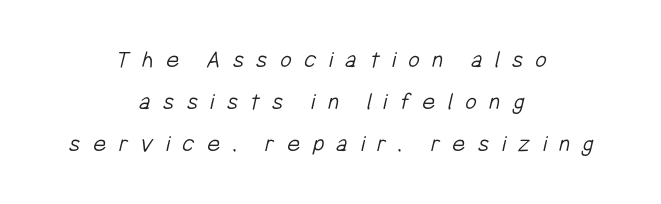
Q: Is the text bold? A: No.
Q: Is the text underlined? A: No.
Q: How is the paragraph aligned? A: Centered.
Q: Is the spacing between letters normal or unusually wide? A: Unusually wide.
Q: Is the spacing between lines tight, normal or loose? A: Normal.
